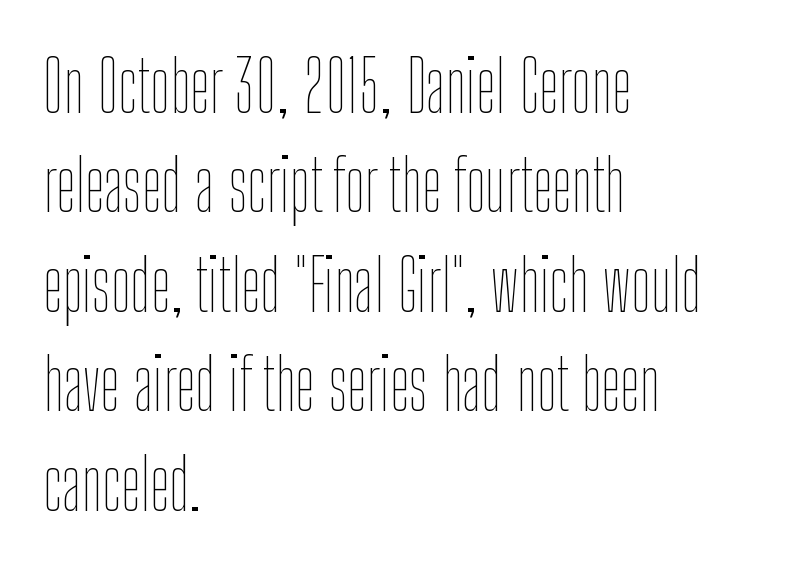
The image shows 71 px thin, condensed type, upright; set left-aligned, normal line spacing (1.4x), normal letter spacing, not underlined; low stroke contrast and a medium x-height.
